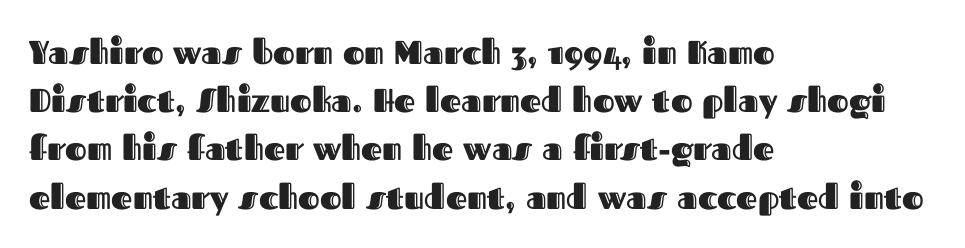
{"italic": "no", "width": "normal", "x_height": "medium", "monospaced": "no", "underline": "no", "align": "left", "line_spacing": "normal", "line_spacing_ratio": 1.46, "letter_spacing": "normal", "letter_spacing_em": 0.0, "glyph_px": 33}
